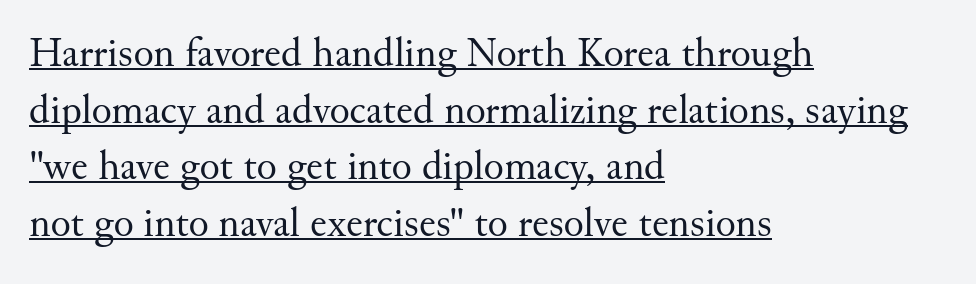
Q: Is the text bold? A: No.
Q: Is the text italic (slanted)? A: No, it is upright.
Q: Is the typeface a serif or a sans-serif typeface? A: Serif.
Q: Is the text underlined? A: Yes.
Q: How is the paragraph aligned? A: Left-aligned.
Q: Is the spacing between letters normal or unusually wide? A: Normal.
Q: Is the spacing between lines tight, normal or loose? A: Normal.
Q: Width (condensed, normal, or wide)? A: Normal.
Q: Stroke contrast? A: Medium.
Q: x-height? A: Small.
Q: Monospaced? A: No.
